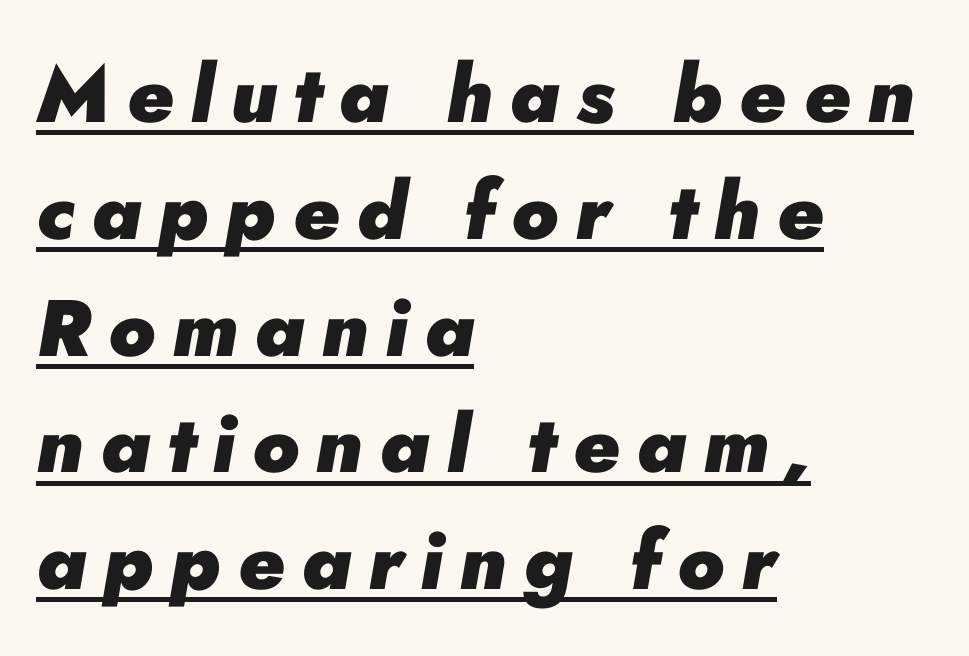
{"italic": "yes", "lean": "right", "slant_degrees": 10, "bold": "yes", "weight": "heavy", "width": "normal", "stroke_contrast": "low", "x_height": "small", "monospaced": "no", "underline": "yes", "align": "left", "line_spacing": "normal", "line_spacing_ratio": 1.46, "letter_spacing": "wide", "letter_spacing_em": 0.21, "glyph_px": 80}
